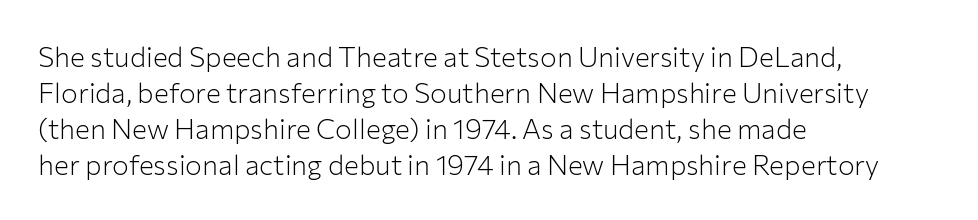
The image shows 28 px light sans-serif type, upright; set left-aligned, normal line spacing (1.29x), normal letter spacing, not underlined; low stroke contrast and a medium x-height.
